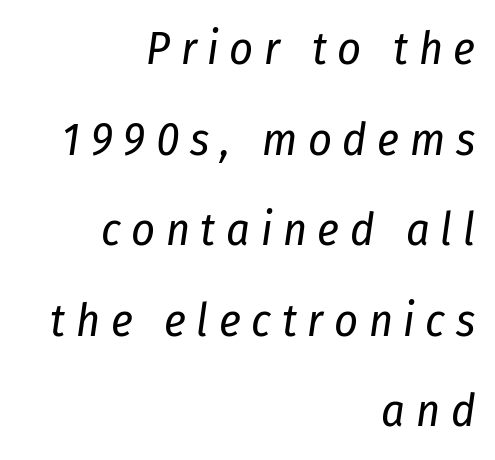
{"italic": "yes", "lean": "right", "slant_degrees": 8, "bold": "no", "weight": "regular", "width": "condensed", "stroke_contrast": "low", "x_height": "medium", "monospaced": "no", "underline": "no", "align": "right", "line_spacing": "loose", "line_spacing_ratio": 1.97, "letter_spacing": "wide", "letter_spacing_em": 0.23, "glyph_px": 46}
